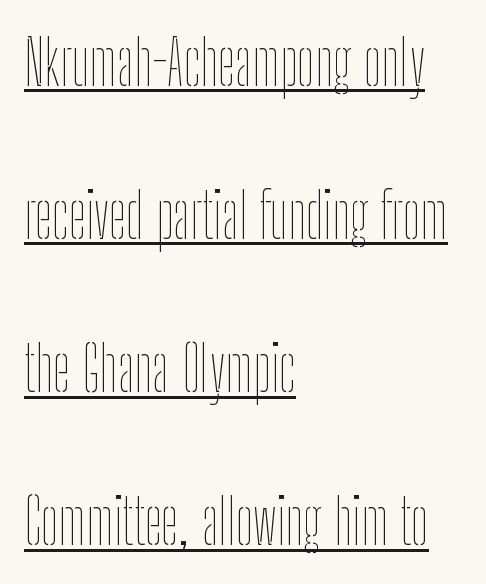
The image shows 62 px thin, condensed type, upright; set left-aligned, loose line spacing (2.47x), normal letter spacing, underlined; low stroke contrast and a medium x-height.
